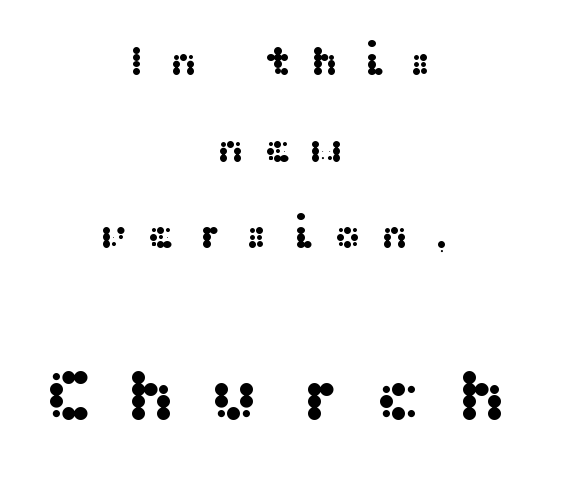
Q: Is the text italic (slanted)? A: No, it is upright.
Q: Is the typeface a serif or a sans-serif typeface? A: Sans-serif.
Q: Is the text underlined? A: No.
Q: How is the paragraph aligned? A: Centered.
Q: Is the spacing between letters normal or unusually wide? A: Unusually wide.
Q: Is the spacing between lines tight, normal or loose? A: Loose.
Q: Which block of text is set in a larger size, the first (top) or the second (bottom)? A: The second (bottom) one.
Q: Width (condensed, normal, or wide)? A: Wide.
Q: Stroke contrast? A: Medium.
Q: x-height? A: Medium.
